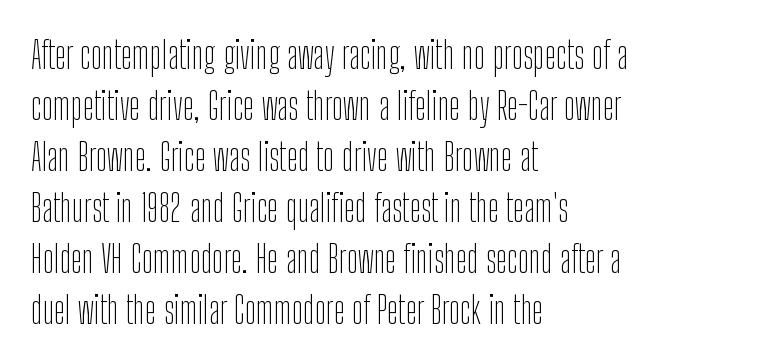
{"serif": "no", "italic": "no", "bold": "no", "weight": "thin", "width": "condensed", "stroke_contrast": "low", "x_height": "medium", "monospaced": "no", "underline": "no", "align": "left", "line_spacing": "normal", "line_spacing_ratio": 1.34, "letter_spacing": "normal", "letter_spacing_em": 0.0, "glyph_px": 38}
